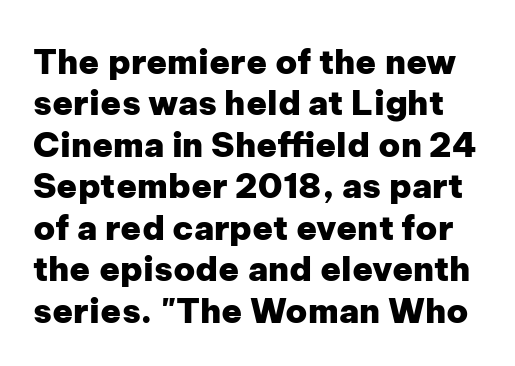
The image shows 34 px heavy sans-serif type, upright; set line spacing 1.22x, normal letter spacing, not underlined; low stroke contrast and a medium x-height.
